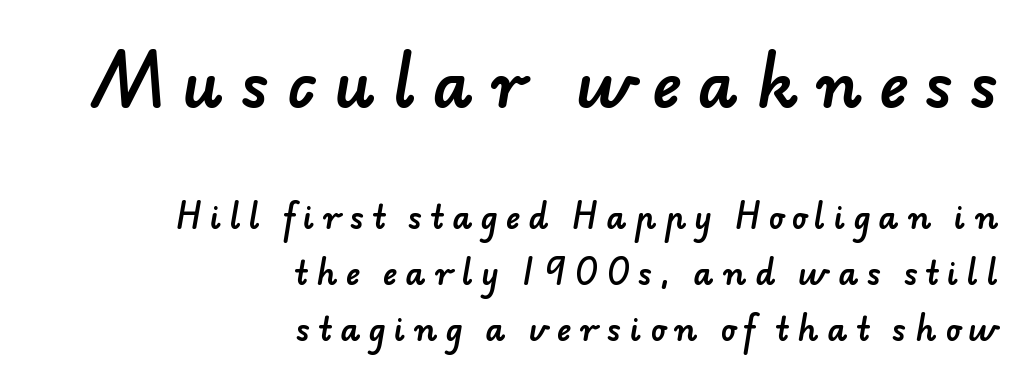
The image shows 62 px sans-serif type; set right-aligned, line spacing 1.8x, unusually wide letter spacing (+0.28 em), not underlined; the first (top) block is 2.0x larger; low stroke contrast and a small x-height.
